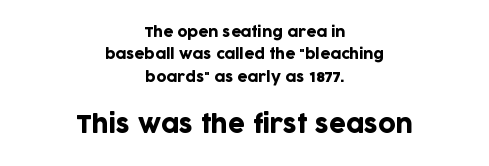
Q: Is the text italic (slanted)? A: No, it is upright.
Q: Is the text underlined? A: No.
Q: How is the paragraph aligned? A: Centered.
Q: Is the spacing between letters normal or unusually wide? A: Normal.
Q: Is the spacing between lines tight, normal or loose? A: Normal.
Q: Which block of text is set in a larger size, the first (top) or the second (bottom)? A: The second (bottom) one.
